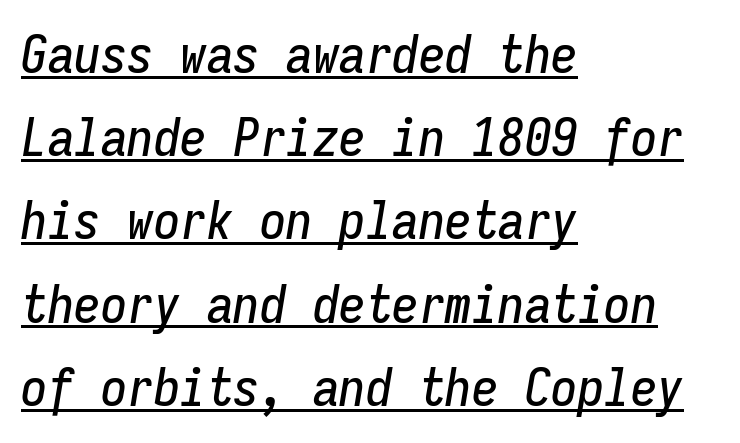
The image shows 53 px condensed type, italic (leaning right), monospaced; set left-aligned, normal line spacing (1.57x), normal letter spacing, underlined; low stroke contrast and a medium x-height.
